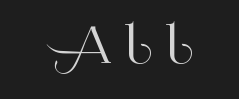
Q: Is the text italic (slanted)? A: No, it is upright.
Q: Is the typeface a serif or a sans-serif typeface? A: Serif.
Q: Is the text underlined? A: No.
Q: Is the spacing between letters normal or unusually wide? A: Unusually wide.
Q: Width (condensed, normal, or wide)? A: Normal.
Q: Stroke contrast? A: High.
Q: x-height? A: Large.
Q: Monospaced? A: No.
